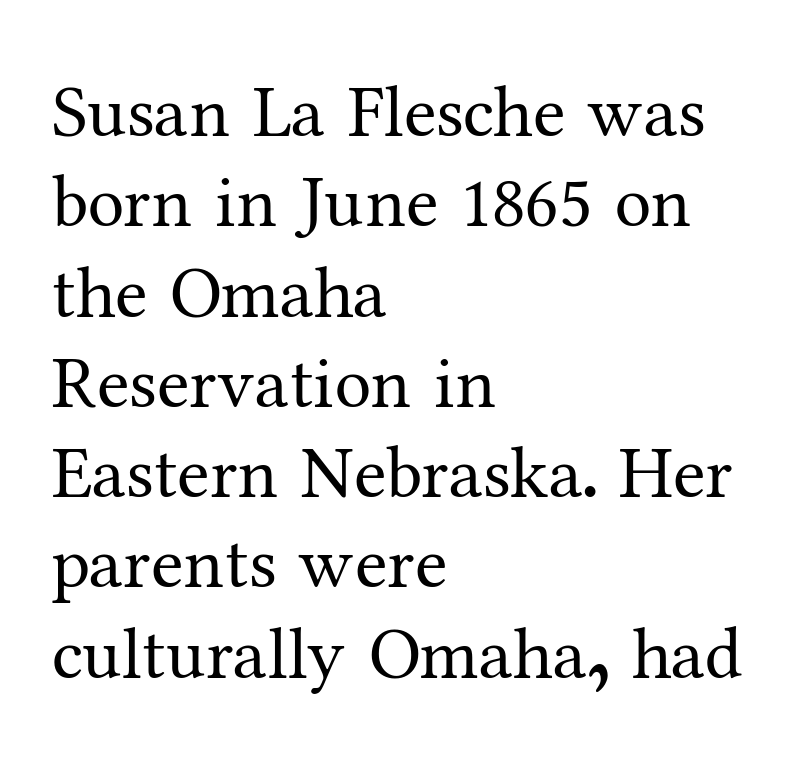
The image shows 74 px regular-weight serif type, upright; set left-aligned, line spacing 1.22x, normal letter spacing, not underlined; medium stroke contrast and a medium x-height.
